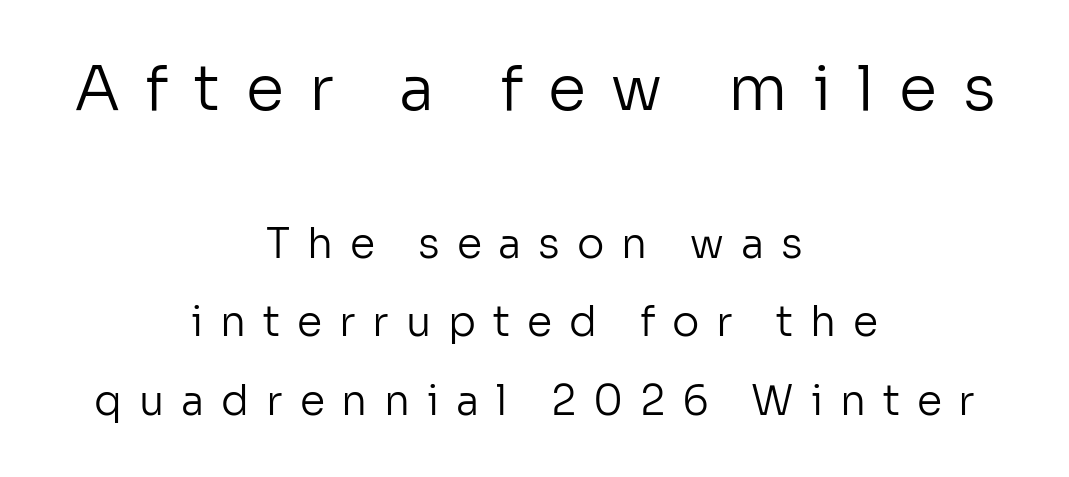
The image shows 62 px regular-weight sans-serif type, upright; set centered, loose line spacing (1.92x), unusually wide letter spacing (+0.41 em), not underlined; the first (top) block is 1.51x larger; low stroke contrast and a medium x-height.
